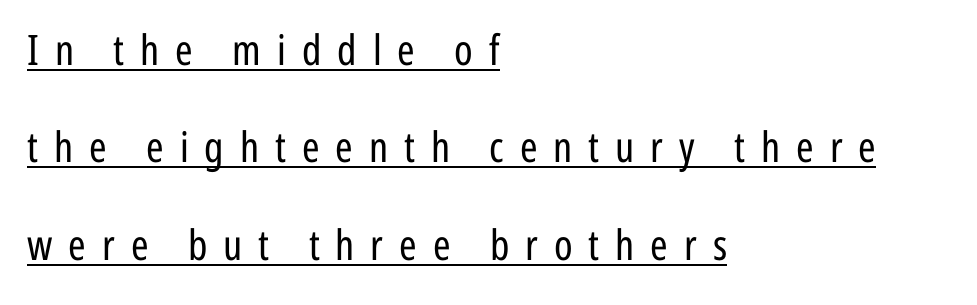
Is the letter spacing exaggerated? Yes — the characters are pushed far apart. You can tell from the bare stems that sans-serif type was used. This block would shrink considerably if given ordinary leading; it's expanded now. The face used here appears with an underline applied.
